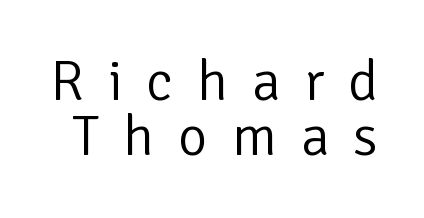
The image shows 57 px light sans-serif type, upright; set tight line spacing (0.96x), unusually wide letter spacing (+0.42 em), not underlined; low stroke contrast and a medium x-height.
